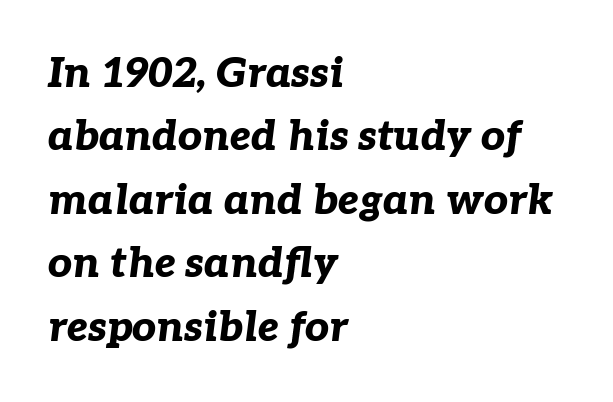
The image shows 42 px bold type, italic (leaning right); set left-aligned, normal line spacing (1.51x), normal letter spacing, not underlined; low stroke contrast and a medium x-height.
